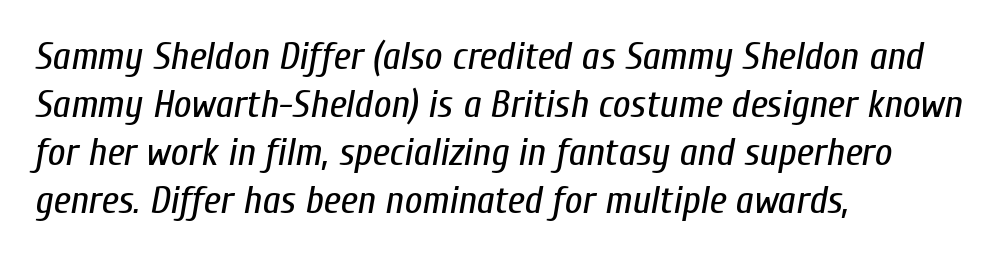
The image shows 39 px regular-weight, condensed type, italic (leaning right); set left-aligned, line spacing 1.23x, normal letter spacing, not underlined; low stroke contrast and a medium x-height.
